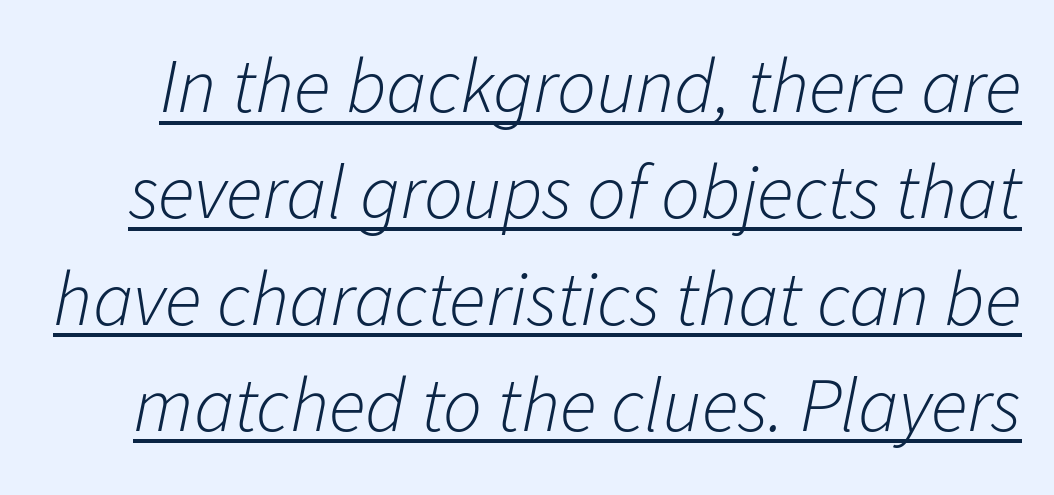
{"italic": "yes", "lean": "right", "slant_degrees": 11, "bold": "no", "weight": "light", "width": "normal", "stroke_contrast": "low", "x_height": "medium", "monospaced": "no", "underline": "yes", "line_spacing": "normal", "line_spacing_ratio": 1.38, "letter_spacing": "normal", "letter_spacing_em": 0.0, "glyph_px": 77}
